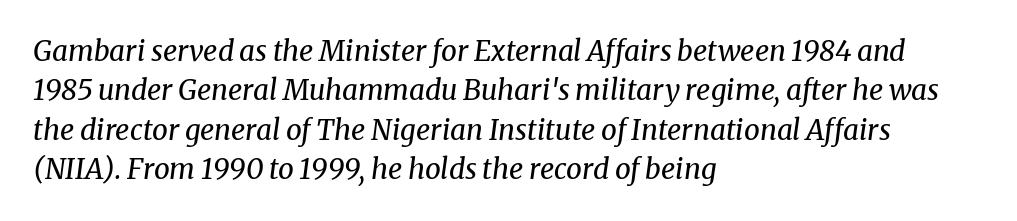
Q: Is the text bold? A: No.
Q: Is the text italic (slanted)? A: Yes, it leans right by about 8 degrees.
Q: Is the typeface a serif or a sans-serif typeface? A: Serif.
Q: Is the text underlined? A: No.
Q: How is the paragraph aligned? A: Left-aligned.
Q: Is the spacing between letters normal or unusually wide? A: Normal.
Q: Is the spacing between lines tight, normal or loose? A: Normal.
Q: Width (condensed, normal, or wide)? A: Normal.
Q: Stroke contrast? A: Medium.
Q: x-height? A: Medium.
Q: Monospaced? A: No.
